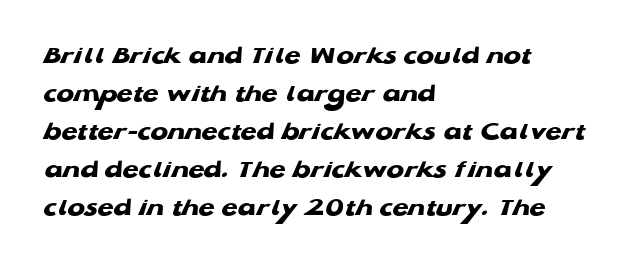
Notice how descenders clear the ascenders below comfortably — that's standard leading. Bold? Absolutely — the strokes are thick and heavy. The paragraph shown leans on its left margin. The words here are not underlined.
